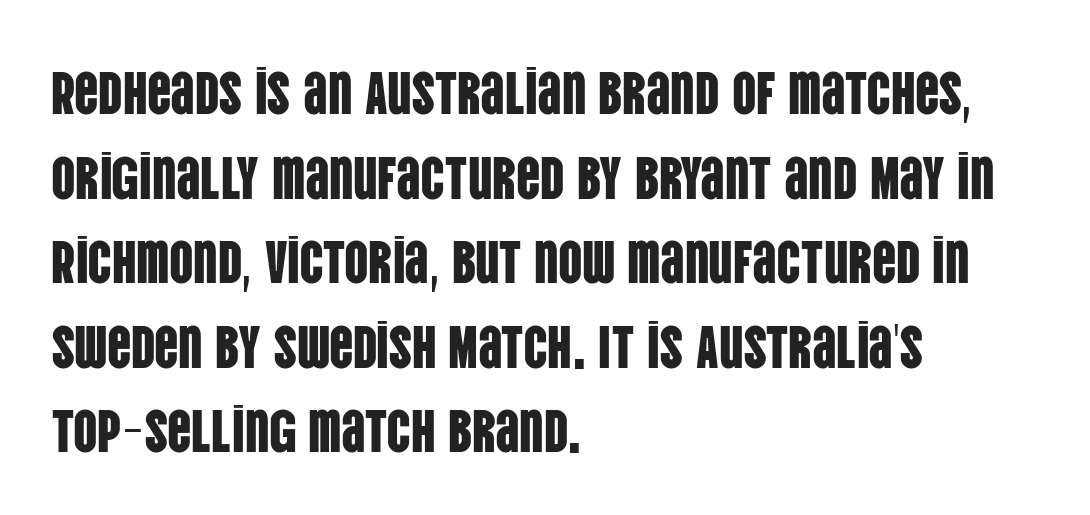
This sample has the flowing, uneven cadence of proportional lettering. Type style note: lacks serifs. Honestly, the row spacing looks completely unremarkable. Posture: straight, roman, zero tilt. Compared with typical body copy, the letter spacing here is the same.
